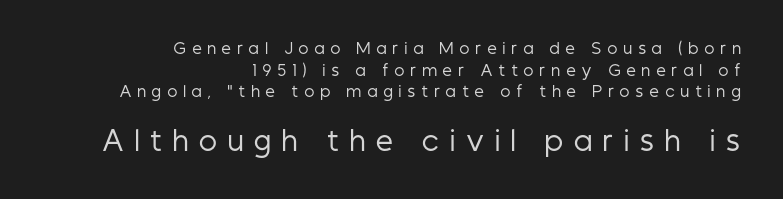
{"italic": "no", "bold": "no", "underline": "no", "align": "right", "line_spacing": "normal", "line_spacing_ratio": 1.45, "letter_spacing": "wide", "letter_spacing_em": 0.4, "larger_block": "second", "size_ratio": 1.8, "glyph_px": 27}
